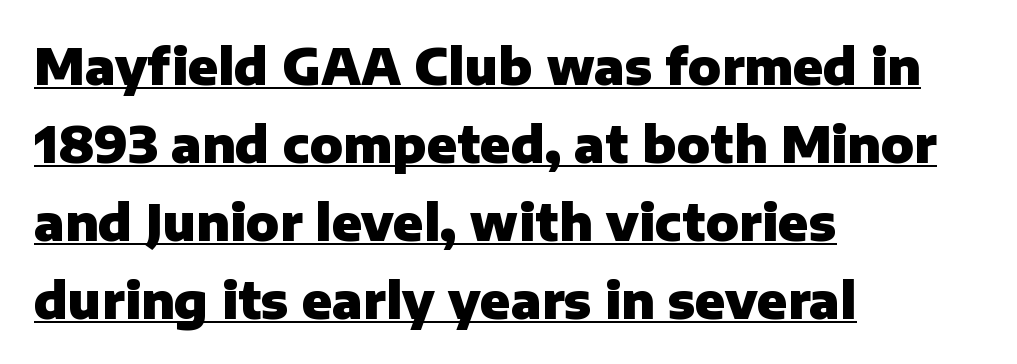
The image shows 49 px heavy sans-serif type, upright; set left-aligned, normal line spacing (1.59x), normal letter spacing, underlined; low stroke contrast and a medium x-height.
